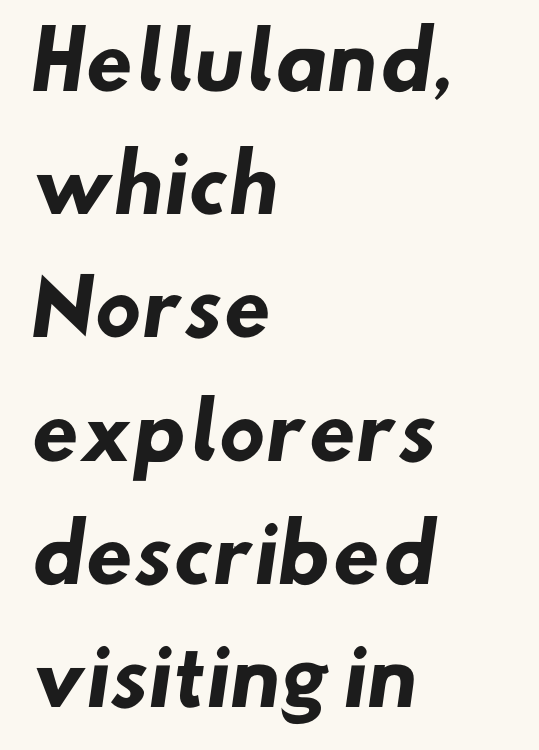
Q: Is the text bold? A: Yes.
Q: Is the typeface a serif or a sans-serif typeface? A: Sans-serif.
Q: Is the text underlined? A: No.
Q: How is the paragraph aligned? A: Left-aligned.
Q: Is the spacing between letters normal or unusually wide? A: Normal.
Q: Is the spacing between lines tight, normal or loose? A: Normal.
Q: Width (condensed, normal, or wide)? A: Normal.
Q: Stroke contrast? A: Low.
Q: x-height? A: Small.
Q: Monospaced? A: No.
